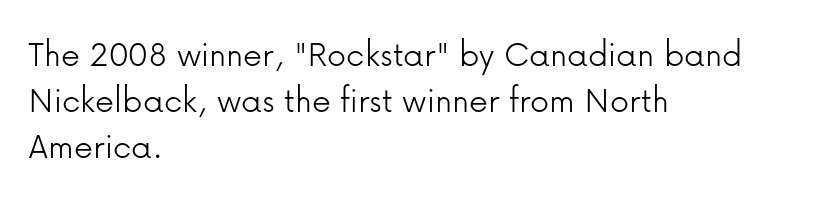
{"serif": "no", "italic": "no", "bold": "no", "weight": "light", "width": "normal", "stroke_contrast": "low", "x_height": "medium", "monospaced": "no", "underline": "no", "align": "left", "line_spacing_ratio": 1.21, "letter_spacing": "normal", "letter_spacing_em": 0.0, "glyph_px": 38}
